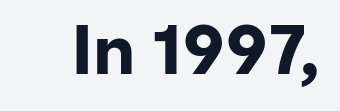
What kind of face is this? One without serifs — a sans. Standard letterfit; no display-style spreading of the glyphs. Each letter keeps its own natural width here, so spacing adapts to shape. Upright lettering throughout. Letters rest on an invisible, unmarked baseline.
